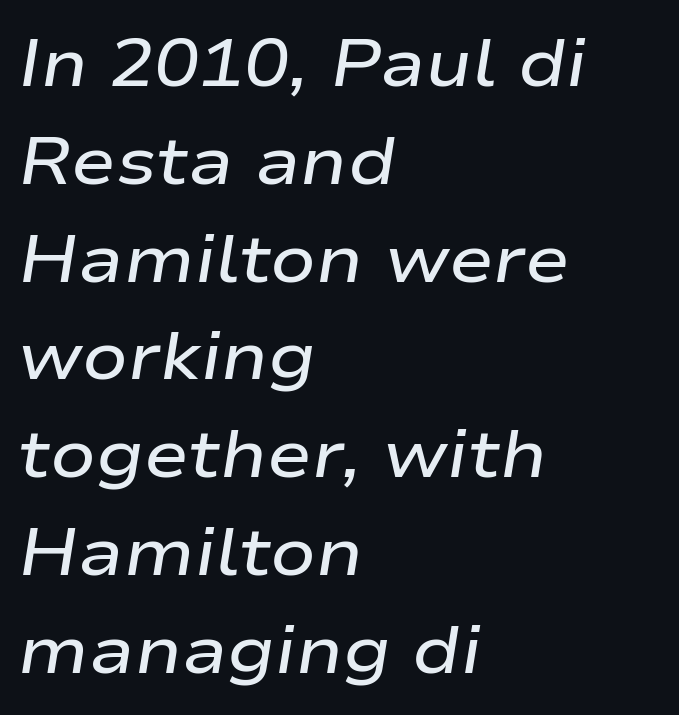
The image shows 67 px semibold, wide type, italic (leaning right); set left-aligned, normal line spacing (1.46x), normal letter spacing, not underlined; low stroke contrast and a medium x-height.
